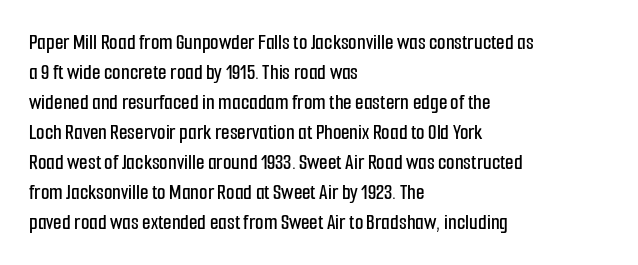
{"italic": "no", "underline": "no", "align": "left", "line_spacing": "normal", "line_spacing_ratio": 1.36, "letter_spacing": "normal", "letter_spacing_em": 0.0, "glyph_px": 22}
